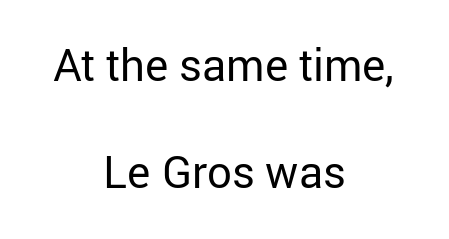
The image shows 44 px regular-weight sans-serif type, upright; set centered, loose line spacing (2.44x), normal letter spacing, not underlined; low stroke contrast and a medium x-height.
